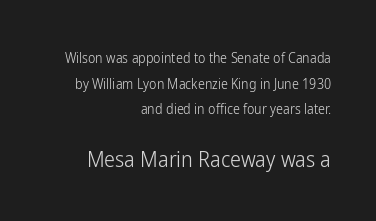
The image shows 22 px text type, upright; set right-aligned, line spacing 1.83x, normal letter spacing, not underlined; the second (bottom) block is 1.57x larger.
